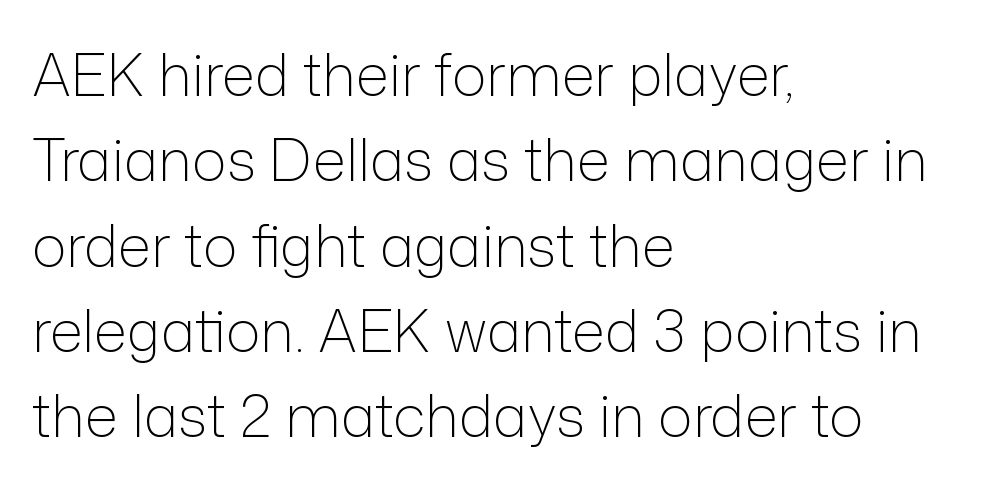
{"serif": "no", "italic": "no", "bold": "no", "weight": "light", "width": "normal", "stroke_contrast": "low", "x_height": "medium", "monospaced": "no", "underline": "no", "align": "left", "line_spacing": "normal", "line_spacing_ratio": 1.47, "letter_spacing": "normal", "letter_spacing_em": 0.0, "glyph_px": 58}
